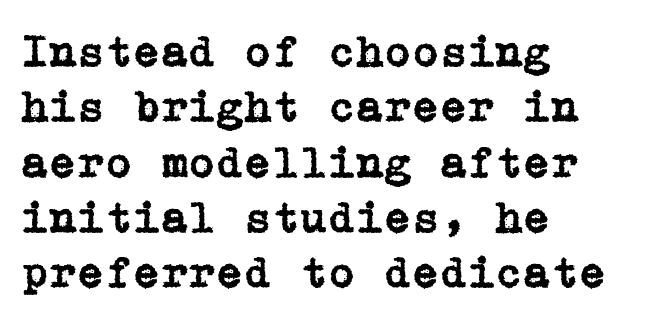
The image shows 45 px serif type, upright; set left-aligned, line spacing 1.23x, normal letter spacing, not underlined; low stroke contrast and a medium x-height.
